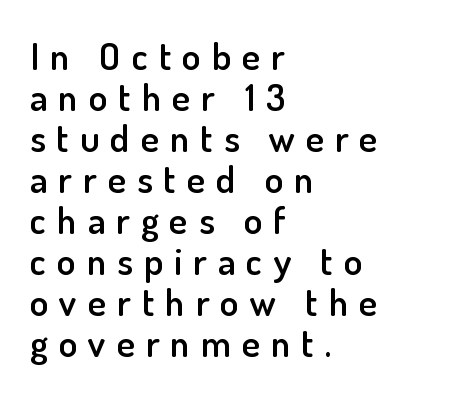
{"serif": "no", "italic": "no", "bold": "semi", "weight": "semibold", "width": "normal", "stroke_contrast": "low", "x_height": "small", "monospaced": "no", "underline": "no", "align": "left", "line_spacing": "tight", "line_spacing_ratio": 1.08, "letter_spacing": "wide", "letter_spacing_em": 0.29, "glyph_px": 38}
